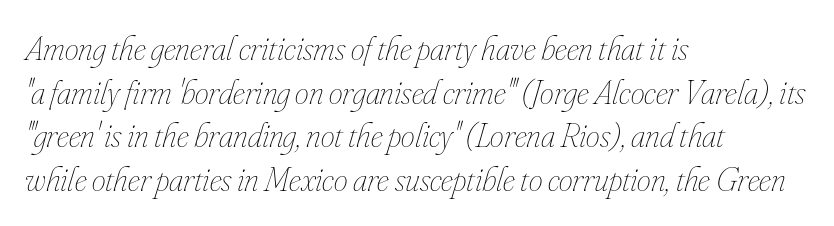
{"italic": "yes", "lean": "right", "slant_degrees": 16, "bold": "no", "weight": "thin", "width": "condensed", "stroke_contrast": "low", "x_height": "small", "monospaced": "no", "underline": "no", "align": "left", "line_spacing": "normal", "line_spacing_ratio": 1.25, "letter_spacing": "normal", "letter_spacing_em": 0.0, "glyph_px": 35}
